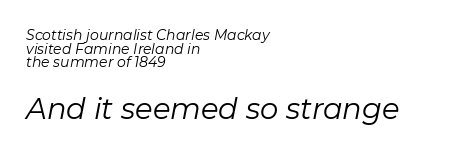
The letterforms sit at book weight or below. Does the leading feel generous? Not at all — it's pinched. Each row of text sits above clean, open space. This sample is left-justified, so line endings fall wherever the words run out.
